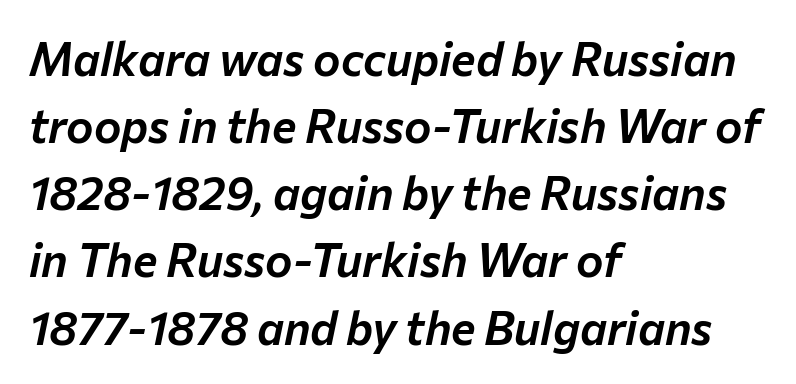
{"italic": "yes", "lean": "right", "slant_degrees": 12, "width": "normal", "stroke_contrast": "low", "x_height": "medium", "monospaced": "no", "underline": "no", "align": "left", "line_spacing": "normal", "line_spacing_ratio": 1.46, "letter_spacing": "normal", "letter_spacing_em": 0.0, "glyph_px": 46}
